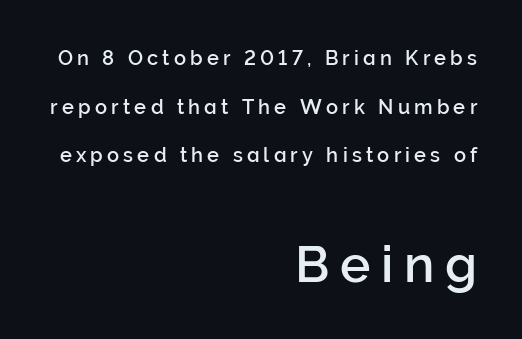
Q: Is the text italic (slanted)? A: No, it is upright.
Q: Is the typeface a serif or a sans-serif typeface? A: Sans-serif.
Q: Is the text underlined? A: No.
Q: How is the paragraph aligned? A: Right-aligned.
Q: Is the spacing between letters normal or unusually wide? A: Unusually wide.
Q: Is the spacing between lines tight, normal or loose? A: Loose.
Q: Which block of text is set in a larger size, the first (top) or the second (bottom)? A: The second (bottom) one.
Q: Width (condensed, normal, or wide)? A: Normal.
Q: Stroke contrast? A: Low.
Q: x-height? A: Medium.
Q: Monospaced? A: No.
